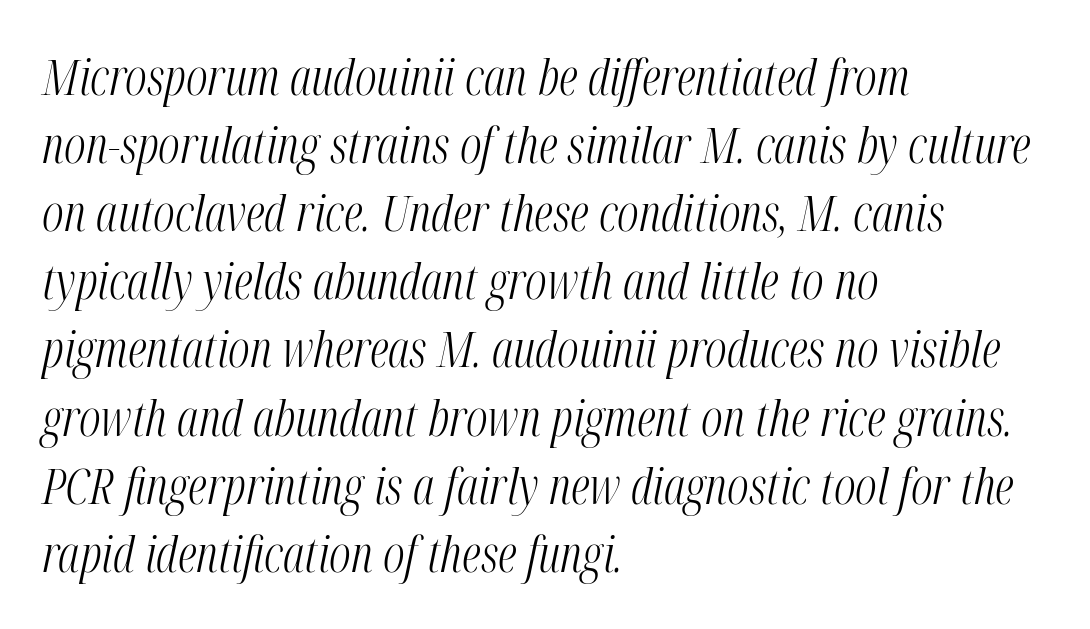
The image shows 49 px light, condensed type, italic (leaning right); set left-aligned, normal line spacing (1.39x), normal letter spacing, not underlined; medium stroke contrast and a medium x-height.
